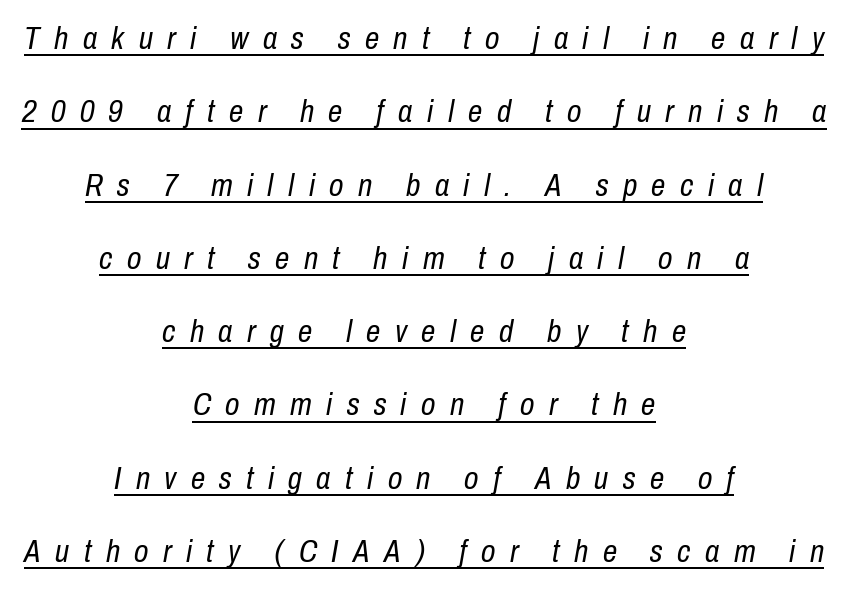
{"italic": "yes", "lean": "right", "slant_degrees": 10, "bold": "no", "weight": "regular", "width": "condensed", "stroke_contrast": "low", "x_height": "medium", "monospaced": "no", "underline": "yes", "align": "center", "line_spacing": "loose", "line_spacing_ratio": 2.29, "letter_spacing": "wide", "letter_spacing_em": 0.45, "glyph_px": 32}
